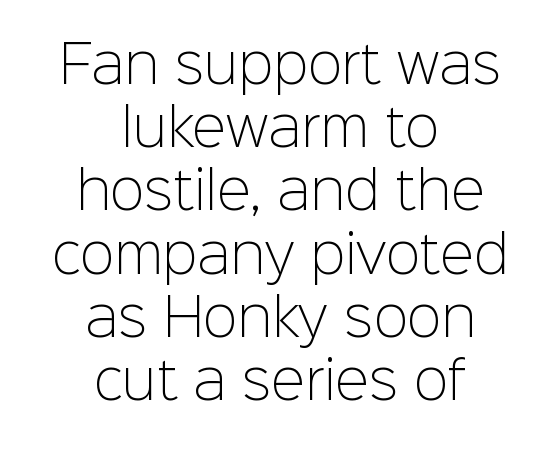
{"serif": "no", "italic": "no", "bold": "no", "weight": "light", "width": "normal", "stroke_contrast": "low", "x_height": "medium", "monospaced": "no", "underline": "no", "align": "center", "line_spacing_ratio": 1.24, "letter_spacing": "normal", "letter_spacing_em": 0.0, "glyph_px": 51}
